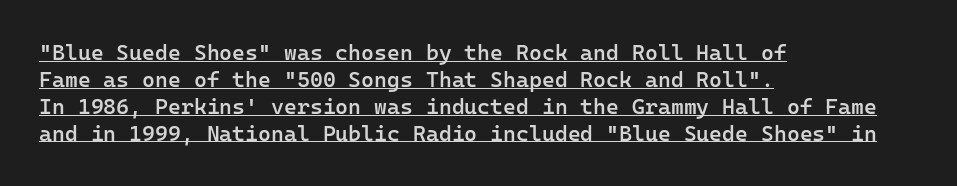
Q: Is the text bold? A: Semi-bold.
Q: Is the text italic (slanted)? A: No, it is upright.
Q: Is the text underlined? A: Yes.
Q: How is the paragraph aligned? A: Left-aligned.
Q: Is the spacing between letters normal or unusually wide? A: Normal.
